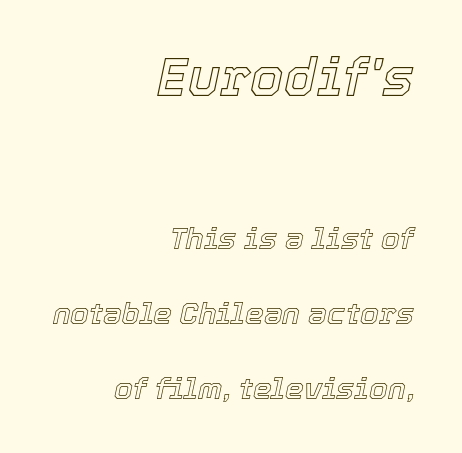
The image shows 53 px text type, italic (leaning right); set right-aligned, loose line spacing (2.49x), normal letter spacing, not underlined; the first (top) block is 1.77x larger; a medium x-height.
